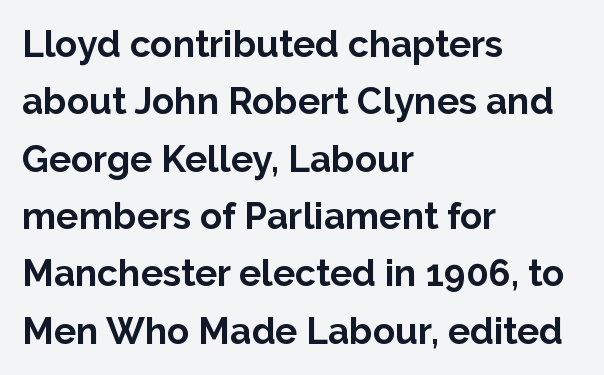
{"serif": "no", "italic": "no", "bold": "yes", "weight": "bold", "width": "normal", "stroke_contrast": "low", "x_height": "medium", "monospaced": "no", "underline": "no", "align": "left", "line_spacing": "normal", "line_spacing_ratio": 1.55, "letter_spacing": "normal", "letter_spacing_em": 0.0, "glyph_px": 37}
